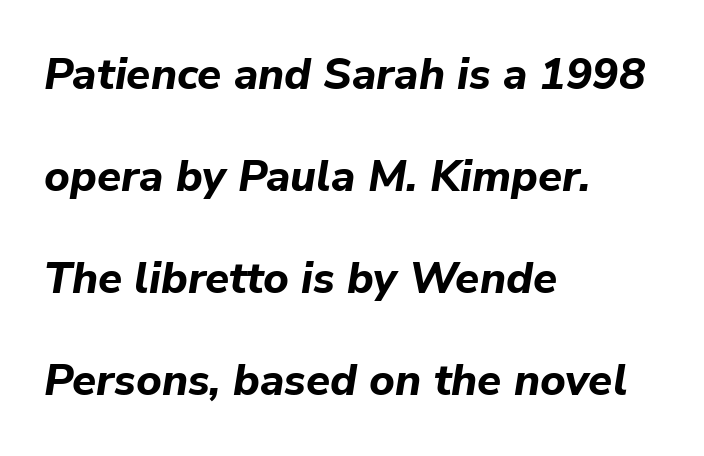
The image shows 44 px bold type, italic (leaning right); set left-aligned, loose line spacing (2.32x), normal letter spacing, not underlined; low stroke contrast and a medium x-height.
